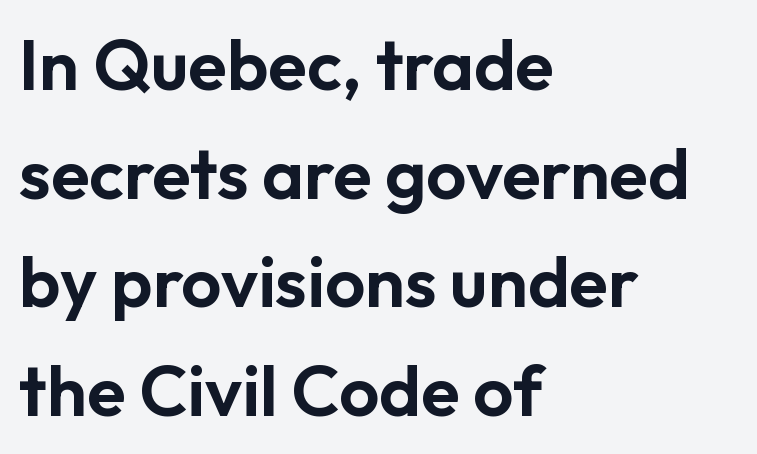
{"serif": "no", "italic": "no", "width": "normal", "stroke_contrast": "low", "x_height": "medium", "monospaced": "no", "underline": "no", "align": "left", "line_spacing": "normal", "line_spacing_ratio": 1.53, "letter_spacing": "normal", "letter_spacing_em": 0.0, "glyph_px": 71}
